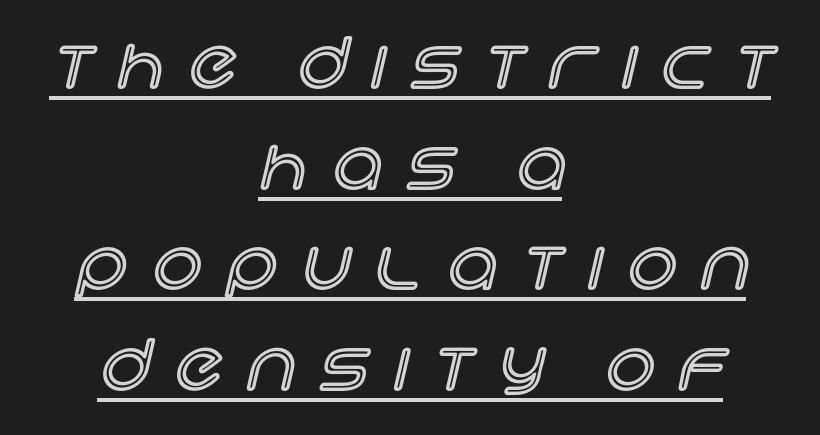
Vertical spacing — default. Leftover space on each line is divided equally before and after the words. Is this a fixed-width face? No — the glyphs have proportional, varying widths. The string is rendered with underlining switched on.
